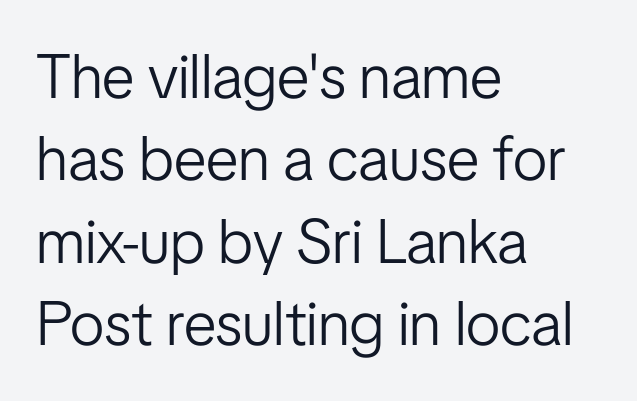
The ragged edge is on the right, which tells us the setting is flush left. Note the varied advance widths — an 'i' is clearly narrower than an 'm'. On a weight scale, this lands at 450 or below. Inter-character spacing is left at the font's built-in metrics. Vertical spacing — default. It's the straight-up-and-down kind of type.
